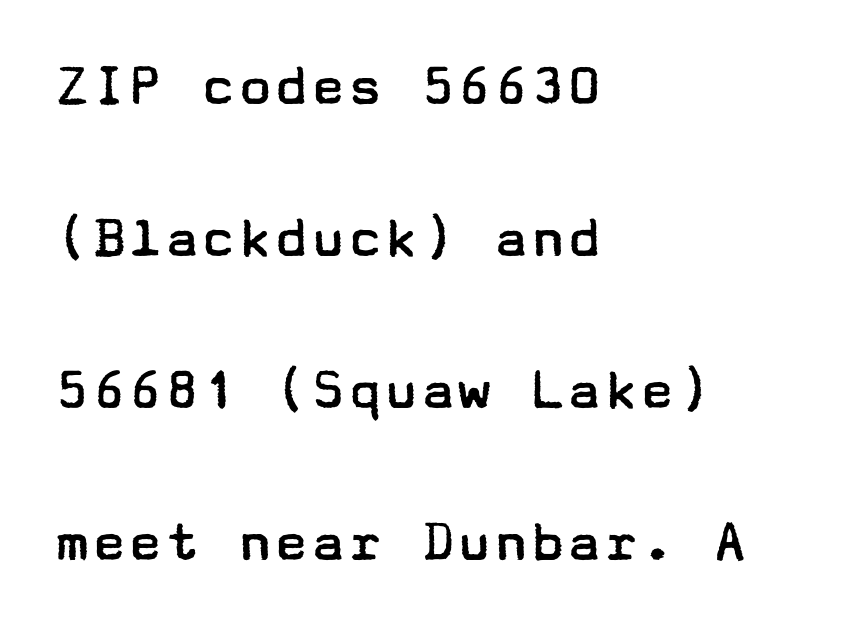
Q: Is the text bold? A: No.
Q: Is the text italic (slanted)? A: No, it is upright.
Q: Is the typeface a serif or a sans-serif typeface? A: Sans-serif.
Q: Is the text underlined? A: No.
Q: How is the paragraph aligned? A: Left-aligned.
Q: Is the spacing between letters normal or unusually wide? A: Normal.
Q: Is the spacing between lines tight, normal or loose? A: Loose.
Q: Width (condensed, normal, or wide)? A: Wide.
Q: Stroke contrast? A: Low.
Q: x-height? A: Medium.
